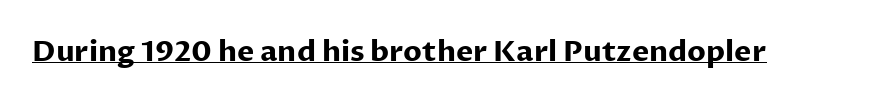
A roman cut, with each character standing at attention. Look at the tracking — it's just the regular setting, nothing added. Note the varied advance widths — an 'i' is clearly narrower than an 'm'. The characters look thick and weighty, a clear bold.
